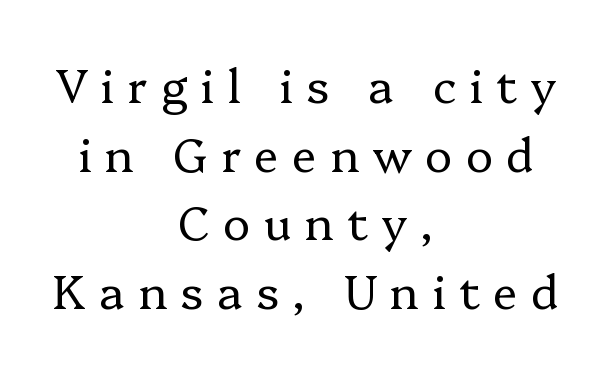
{"serif": "yes", "italic": "no", "bold": "no", "weight": "regular", "width": "normal", "stroke_contrast": "low", "x_height": "medium", "monospaced": "no", "underline": "no", "align": "center", "line_spacing": "normal", "line_spacing_ratio": 1.49, "letter_spacing": "wide", "letter_spacing_em": 0.29, "glyph_px": 46}
